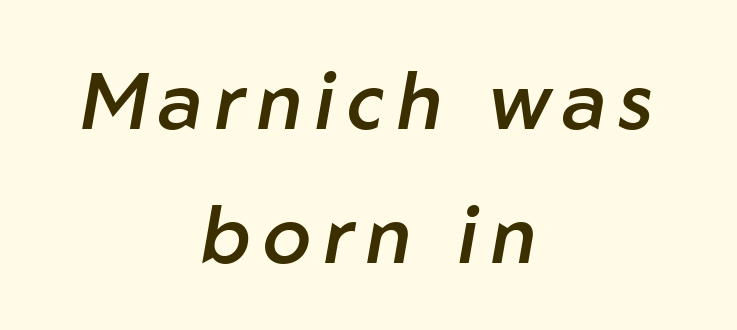
The image shows 79 px semibold type, italic (leaning right); set centered, normal line spacing (1.69x), not underlined; low stroke contrast and a medium x-height.
